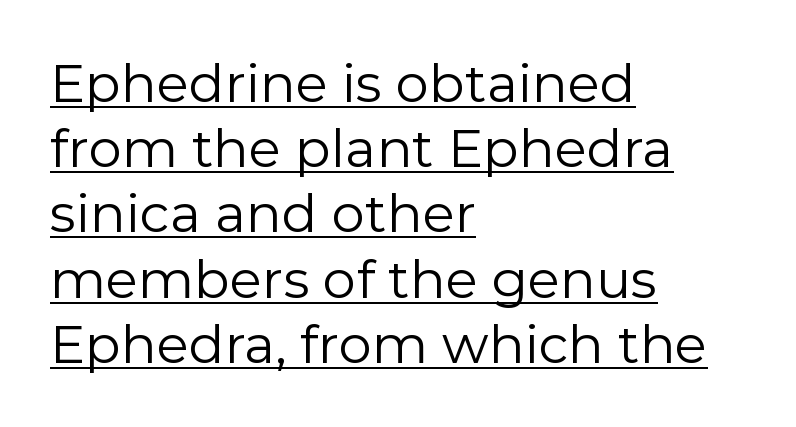
Q: Is the text bold? A: No.
Q: Is the text italic (slanted)? A: No, it is upright.
Q: Is the typeface a serif or a sans-serif typeface? A: Sans-serif.
Q: Is the text underlined? A: Yes.
Q: How is the paragraph aligned? A: Left-aligned.
Q: Is the spacing between letters normal or unusually wide? A: Normal.
Q: Width (condensed, normal, or wide)? A: Normal.
Q: Stroke contrast? A: Low.
Q: x-height? A: Medium.
Q: Monospaced? A: No.
